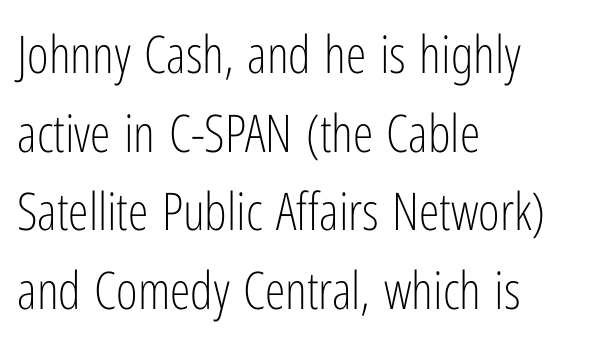
Look at the tracking — it's just the regular setting, nothing added. These lines stack with their left ends in a neat column. A typesetter would mark this as roman, not italic. Anything drawn beneath the words? Only blank space.
